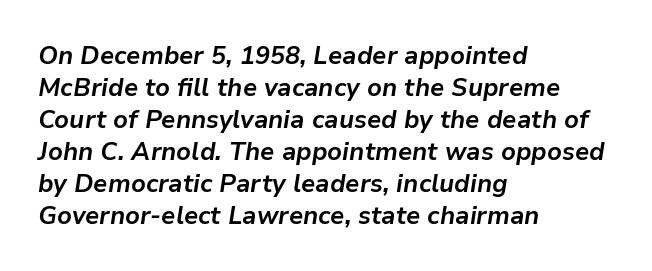
Q: Is the text bold? A: Yes.
Q: Is the text italic (slanted)? A: Yes, it leans right by about 9 degrees.
Q: Is the text underlined? A: No.
Q: How is the paragraph aligned? A: Left-aligned.
Q: Is the spacing between letters normal or unusually wide? A: Normal.
Q: Is the spacing between lines tight, normal or loose? A: Normal.
